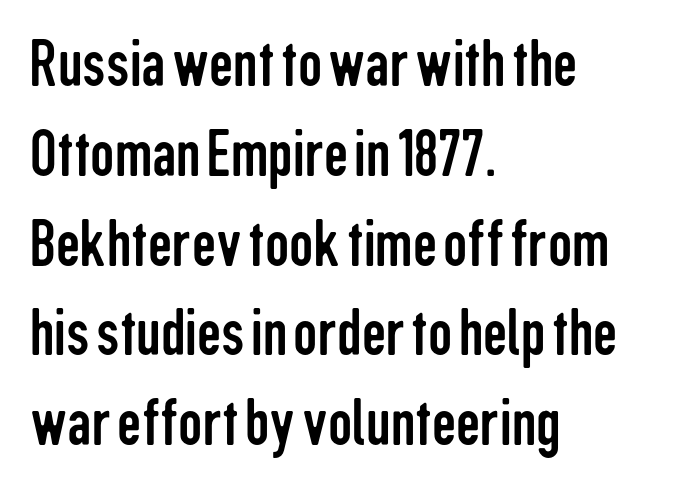
{"serif": "no", "italic": "no", "bold": "no", "weight": "regular", "width": "condensed", "stroke_contrast": "low", "x_height": "medium", "monospaced": "no", "underline": "no", "align": "left", "line_spacing": "normal", "line_spacing_ratio": 1.32, "letter_spacing": "normal", "letter_spacing_em": 0.0, "glyph_px": 68}
